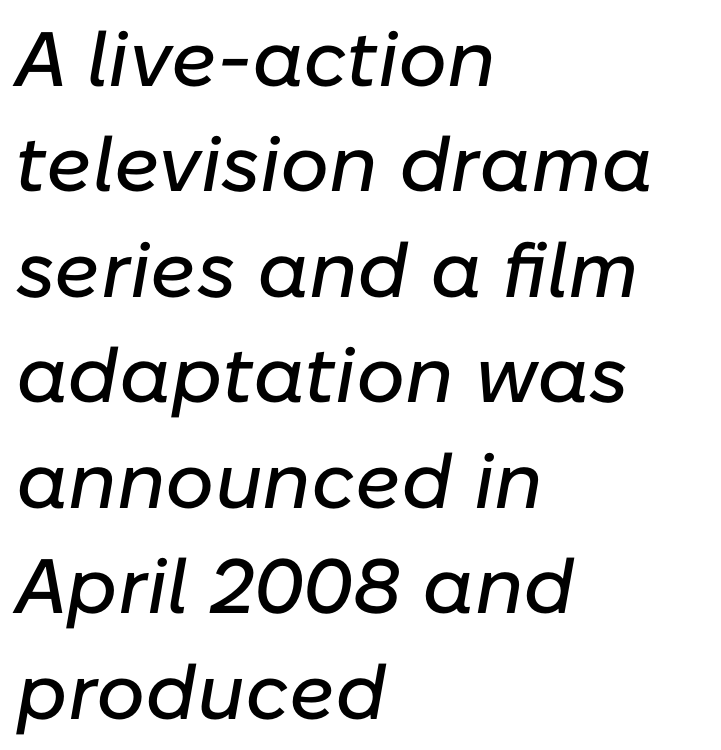
{"italic": "yes", "lean": "right", "slant_degrees": 10, "width": "normal", "stroke_contrast": "low", "x_height": "medium", "monospaced": "no", "underline": "no", "align": "left", "line_spacing": "normal", "line_spacing_ratio": 1.37, "letter_spacing": "normal", "letter_spacing_em": 0.0, "glyph_px": 77}
